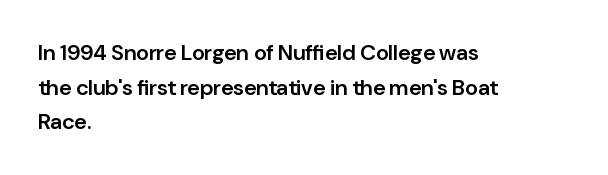
The image shows 22 px text type, upright; set left-aligned, normal line spacing (1.57x), normal letter spacing, not underlined.
